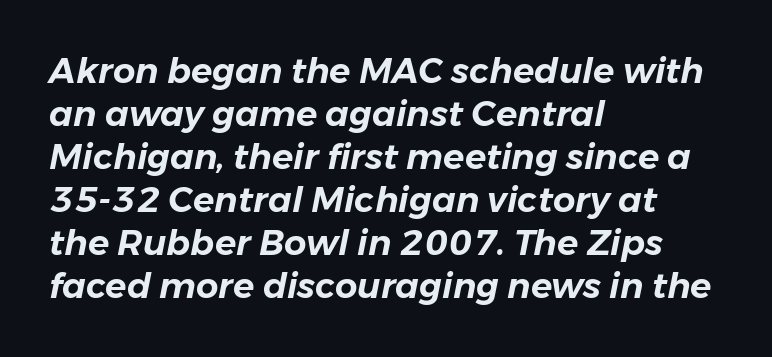
Q: Is the text italic (slanted)? A: Yes, it leans right by about 11 degrees.
Q: Is the text underlined? A: No.
Q: How is the paragraph aligned? A: Left-aligned.
Q: Is the spacing between letters normal or unusually wide? A: Normal.
Q: Width (condensed, normal, or wide)? A: Normal.
Q: Stroke contrast? A: Low.
Q: x-height? A: Medium.
Q: Monospaced? A: No.
